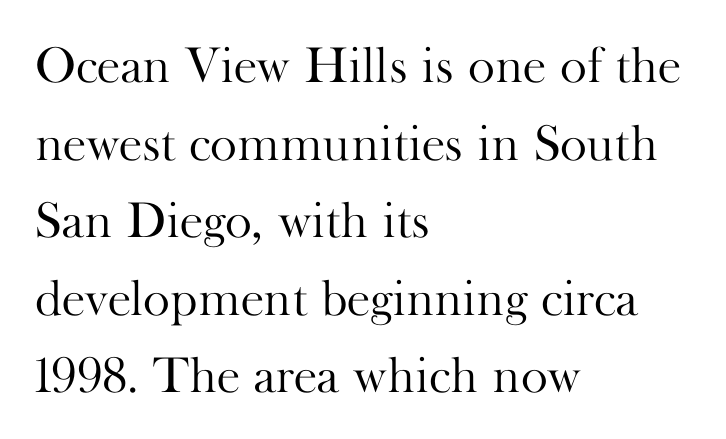
Weight: in the light-to-regular range. The gaps between neighbouring characters are ordinary and unremarkable. Serif or sans? Serif — the stroke terminals have little feet. Short and long lines alike share a common starting point at left. This is roman type, the default non-slanted kind.
